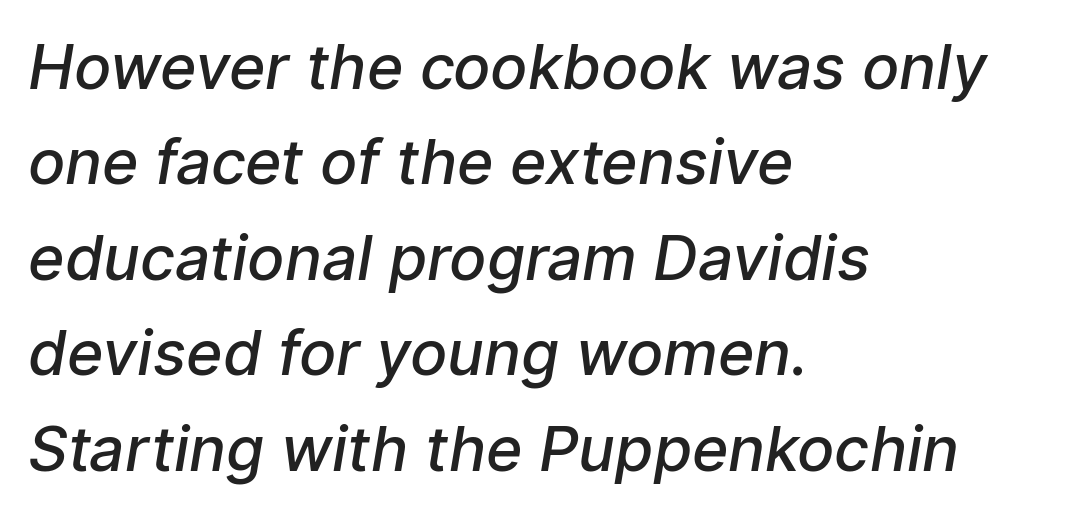
Q: Is the text bold? A: Semi-bold.
Q: Is the typeface a serif or a sans-serif typeface? A: Sans-serif.
Q: Is the text underlined? A: No.
Q: How is the paragraph aligned? A: Left-aligned.
Q: Is the spacing between letters normal or unusually wide? A: Normal.
Q: Is the spacing between lines tight, normal or loose? A: Normal.
Q: Width (condensed, normal, or wide)? A: Normal.
Q: Stroke contrast? A: Low.
Q: x-height? A: Medium.
Q: Monospaced? A: No.
